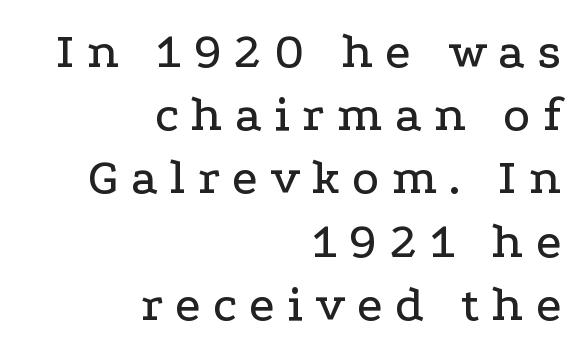
The image shows 51 px wide serif type, upright; set right-aligned, line spacing 1.24x, unusually wide letter spacing (+0.24 em), not underlined; low stroke contrast and a medium x-height.
